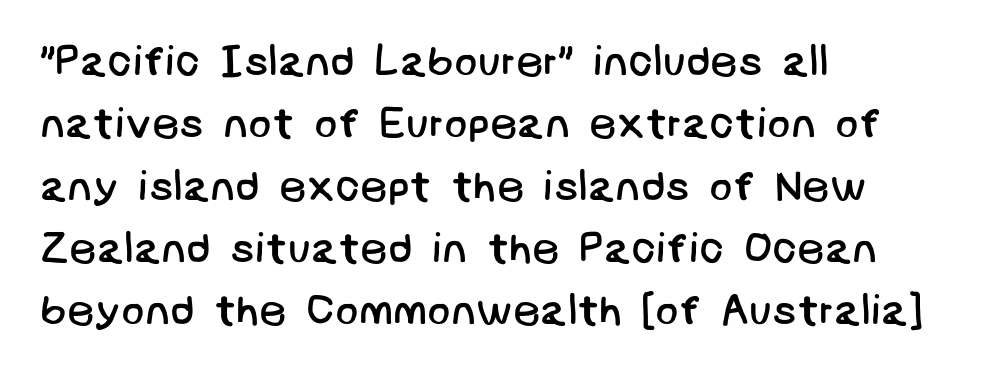
The image shows 43 px regular-weight sans-serif type; set left-aligned, normal line spacing (1.45x), normal letter spacing, not underlined; low stroke contrast and a large x-height.
